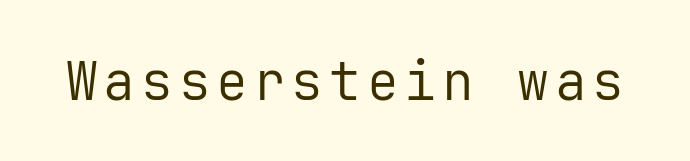
Q: Is the text bold? A: No.
Q: Is the text italic (slanted)? A: No, it is upright.
Q: Is the typeface a serif or a sans-serif typeface? A: Sans-serif.
Q: Is the text underlined? A: No.
Q: Width (condensed, normal, or wide)? A: Normal.
Q: Stroke contrast? A: Low.
Q: x-height? A: Medium.
Q: Monospaced? A: Yes.
